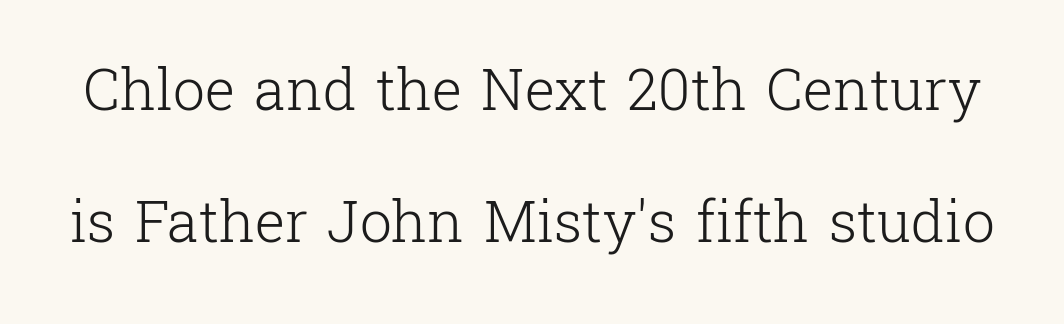
{"serif": "yes", "italic": "no", "bold": "no", "weight": "light", "width": "normal", "stroke_contrast": "low", "x_height": "medium", "monospaced": "no", "underline": "no", "line_spacing": "loose", "line_spacing_ratio": 2.31, "letter_spacing": "normal", "letter_spacing_em": 0.0, "glyph_px": 57}
